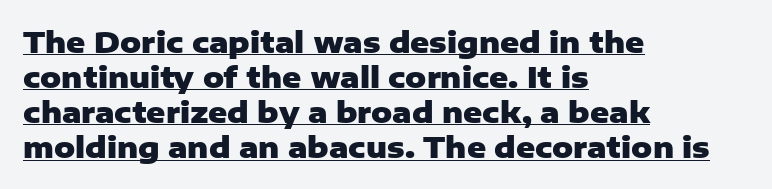
Q: Is the text bold? A: Yes.
Q: Is the text italic (slanted)? A: No, it is upright.
Q: Is the typeface a serif or a sans-serif typeface? A: Sans-serif.
Q: Is the text underlined? A: Yes.
Q: How is the paragraph aligned? A: Left-aligned.
Q: Is the spacing between letters normal or unusually wide? A: Normal.
Q: Width (condensed, normal, or wide)? A: Normal.
Q: Stroke contrast? A: Low.
Q: x-height? A: Medium.
Q: Monospaced? A: No.
